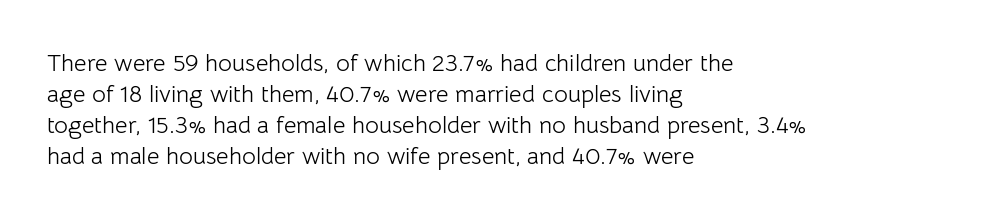
{"italic": "no", "bold": "no", "underline": "no", "align": "left", "line_spacing": "normal", "line_spacing_ratio": 1.29, "letter_spacing": "normal", "letter_spacing_em": 0.0, "glyph_px": 24}
